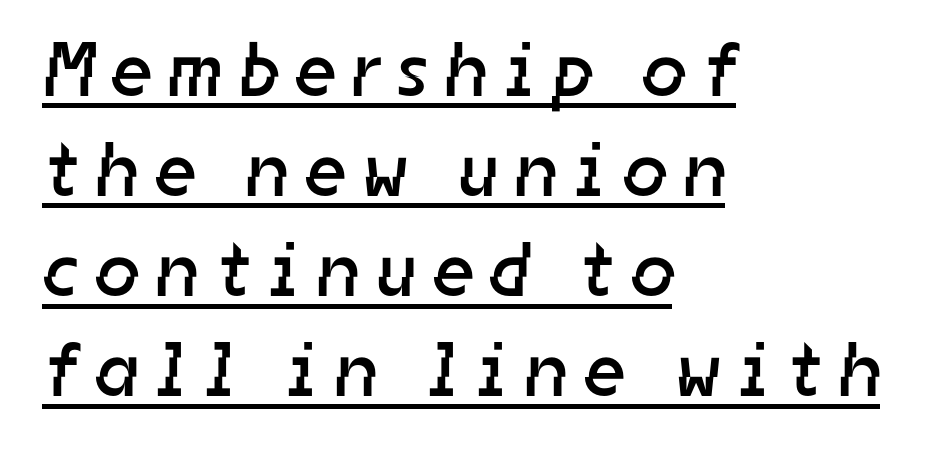
You could not count columns in this text — the font is proportionally spaced. Typographically, this falls in the sans-serif category. Each word looks stretched out because of the extra space between its letters. Is the type heavy? It reads as light-to-regular instead.
